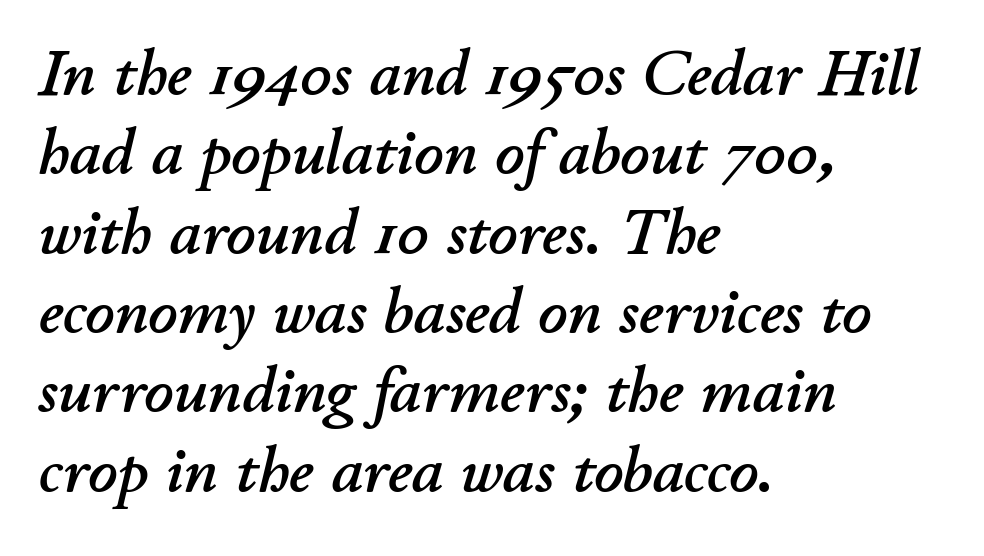
The image shows 64 px text type, italic (leaning right); set left-aligned, line spacing 1.24x, normal letter spacing, not underlined; low stroke contrast and a small x-height.
